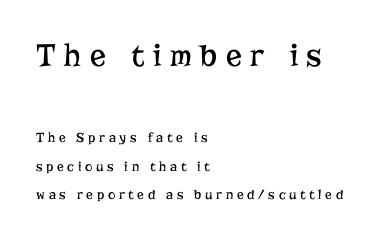
Anything drawn beneath the words? Only blank space. Type style note: has serifs. Airy leading. Alignment: flush left.
